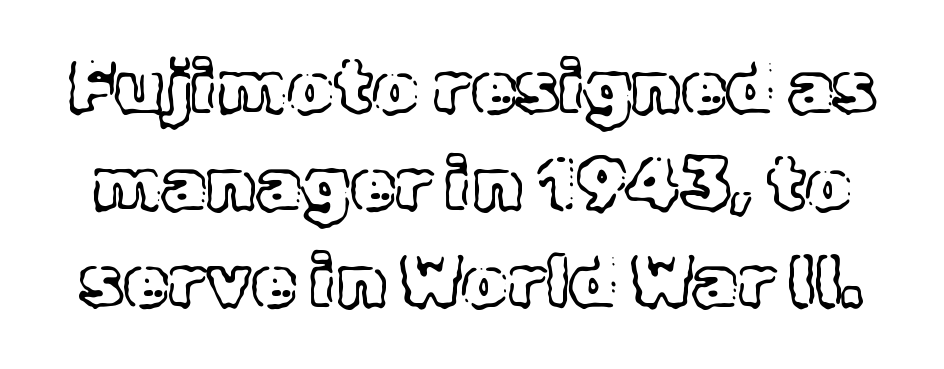
Do the characters align in a grid? No, the font is proportional. Rendered with straight, roman letterforms. Glyph-to-glyph distance matches everyday printed text. Has an underline been added? It has not. A normal amount of white space separates one row of letters from the next.
